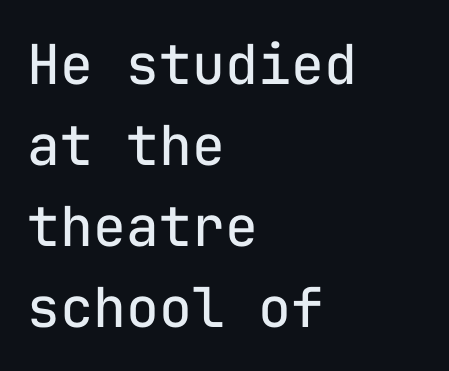
Q: Is the text bold? A: No.
Q: Is the text italic (slanted)? A: No, it is upright.
Q: Is the typeface a serif or a sans-serif typeface? A: Sans-serif.
Q: Is the text underlined? A: No.
Q: How is the paragraph aligned? A: Left-aligned.
Q: Is the spacing between letters normal or unusually wide? A: Normal.
Q: Is the spacing between lines tight, normal or loose? A: Normal.
Q: Width (condensed, normal, or wide)? A: Normal.
Q: Stroke contrast? A: Low.
Q: x-height? A: Medium.
Q: Monospaced? A: Yes.
